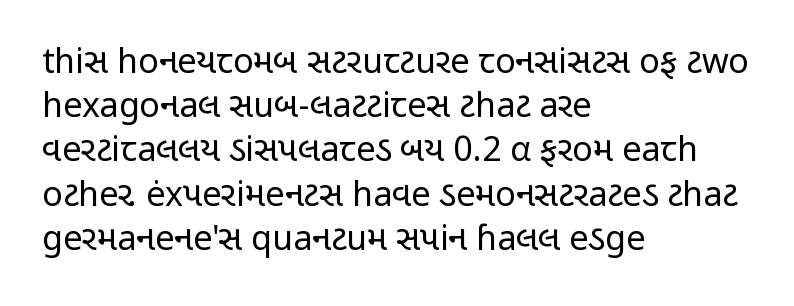
You can tell from the bare stems that sans-serif type was used. The zone under the glyphs is completely vacant. Whoever set this chose a conventional vertical rhythm. The strokes carry an ordinary text weight at most. Standard letterfit; no display-style spreading of the glyphs. These lines stack with their left ends in a neat column.
